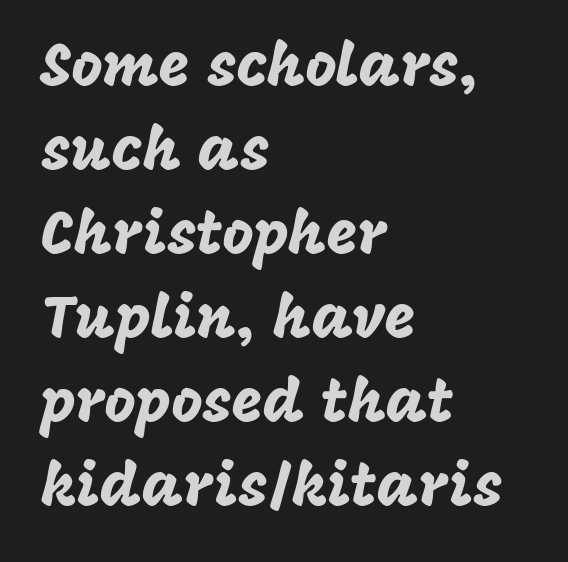
{"serif": "no", "width": "normal", "stroke_contrast": "low", "x_height": "large", "monospaced": "no", "underline": "no", "align": "left", "line_spacing": "normal", "line_spacing_ratio": 1.4, "letter_spacing": "normal", "letter_spacing_em": 0.0, "glyph_px": 60}
